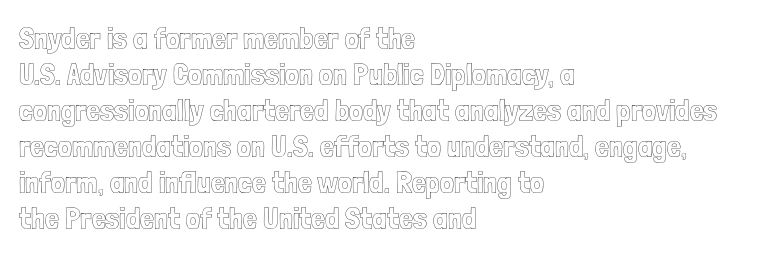
The rendering uses natural spacing where letterforms have individual widths. Caption: standard tracking, unaltered. Unlike italic type, these characters show no tilt at all. The lines are quadded left. Quick note: underline off.
